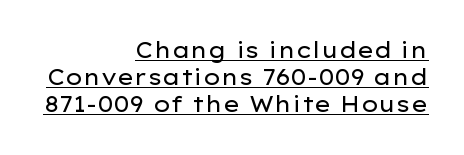
{"italic": "no", "bold": "no", "underline": "yes", "align": "right", "line_spacing_ratio": 1.23, "letter_spacing": "normal", "letter_spacing_em": 0.0, "glyph_px": 22}
